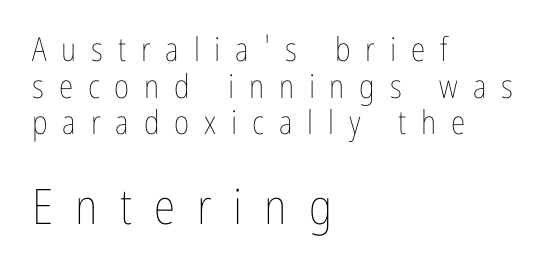
Q: Is the text bold? A: No.
Q: Is the text italic (slanted)? A: No, it is upright.
Q: Is the text underlined? A: No.
Q: How is the paragraph aligned? A: Left-aligned.
Q: Is the spacing between letters normal or unusually wide? A: Unusually wide.
Q: Is the spacing between lines tight, normal or loose? A: Tight.
Q: Which block of text is set in a larger size, the first (top) or the second (bottom)? A: The second (bottom) one.
Q: Width (condensed, normal, or wide)? A: Condensed.
Q: Stroke contrast? A: Low.
Q: x-height? A: Medium.
Q: Monospaced? A: No.
